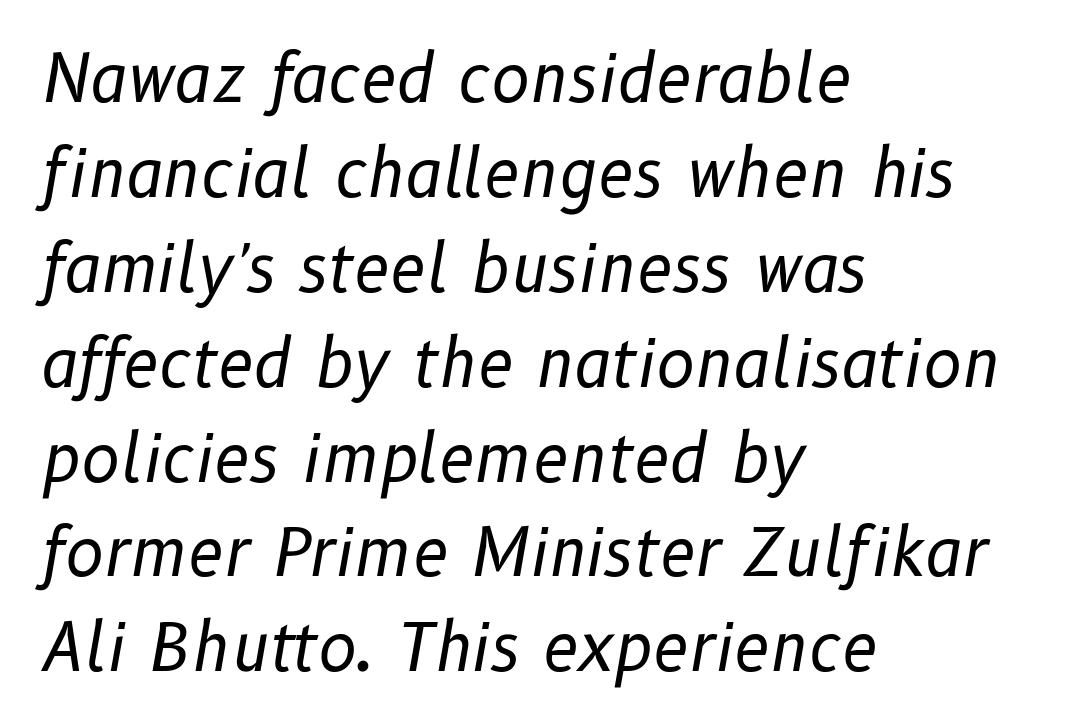
Q: Is the text bold? A: No.
Q: Is the text italic (slanted)? A: Yes, it leans right by about 10 degrees.
Q: Is the text underlined? A: No.
Q: How is the paragraph aligned? A: Left-aligned.
Q: Is the spacing between letters normal or unusually wide? A: Normal.
Q: Is the spacing between lines tight, normal or loose? A: Normal.
Q: Width (condensed, normal, or wide)? A: Normal.
Q: Stroke contrast? A: Low.
Q: x-height? A: Medium.
Q: Monospaced? A: No.
